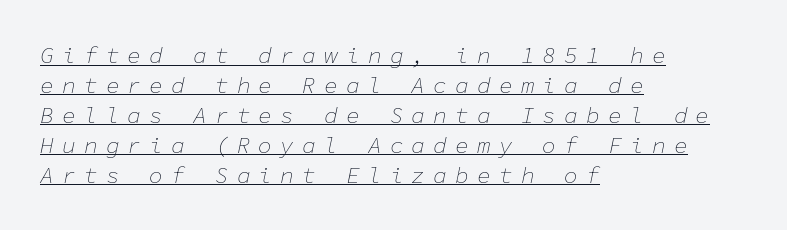
Q: Is the text bold? A: No.
Q: Is the text italic (slanted)? A: Yes, it leans right by about 11 degrees.
Q: Is the text underlined? A: Yes.
Q: How is the paragraph aligned? A: Left-aligned.
Q: Is the spacing between letters normal or unusually wide? A: Unusually wide.
Q: Is the spacing between lines tight, normal or loose? A: Normal.
